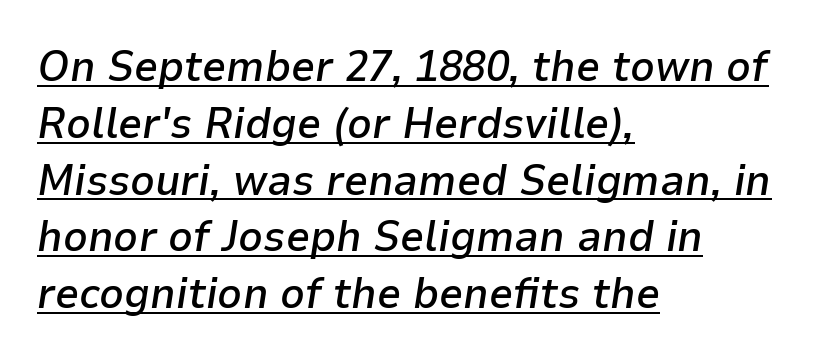
Q: Is the text bold? A: Semi-bold.
Q: Is the text italic (slanted)? A: Yes, it leans right by about 9 degrees.
Q: Is the text underlined? A: Yes.
Q: How is the paragraph aligned? A: Left-aligned.
Q: Is the spacing between letters normal or unusually wide? A: Normal.
Q: Is the spacing between lines tight, normal or loose? A: Normal.
Q: Width (condensed, normal, or wide)? A: Normal.
Q: Stroke contrast? A: Low.
Q: x-height? A: Medium.
Q: Monospaced? A: No.
